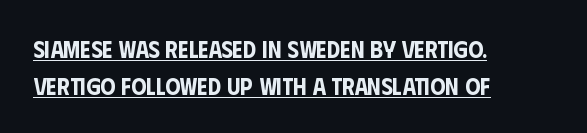
Q: Is the text italic (slanted)? A: No, it is upright.
Q: Is the text underlined? A: Yes.
Q: How is the paragraph aligned? A: Left-aligned.
Q: Is the spacing between letters normal or unusually wide? A: Normal.
Q: Is the spacing between lines tight, normal or loose? A: Normal.
